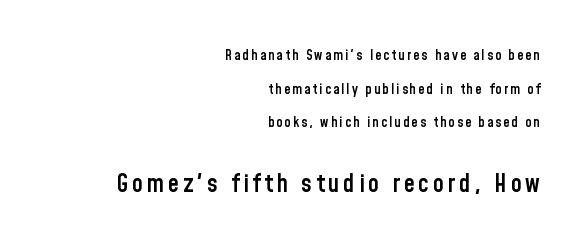
{"italic": "no", "bold": "semi", "underline": "no", "align": "right", "line_spacing": "loose", "line_spacing_ratio": 2.4, "larger_block": "second", "size_ratio": 1.79, "glyph_px": 25}
